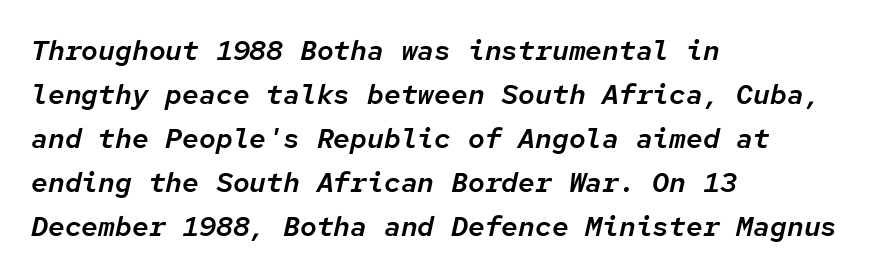
The line texture is even and compact thanks to regular tracking. Looking at the ascenders, they clearly lean. Notice how the passage keeps a crisp vertical edge on the left only. The baseline area is clear. Students, observe: this is what conventionally led text looks like. Is this a fixed-width face? Yes — each glyph sits in an identical cell.
